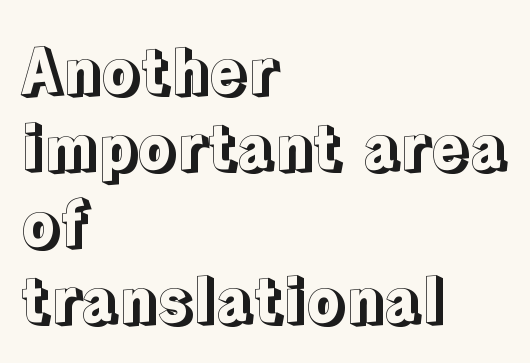
Q: Is the text italic (slanted)? A: No, it is upright.
Q: Is the text underlined? A: No.
Q: How is the paragraph aligned? A: Left-aligned.
Q: Is the spacing between letters normal or unusually wide? A: Normal.
Q: Width (condensed, normal, or wide)? A: Normal.
Q: x-height? A: Medium.
Q: Monospaced? A: No.
